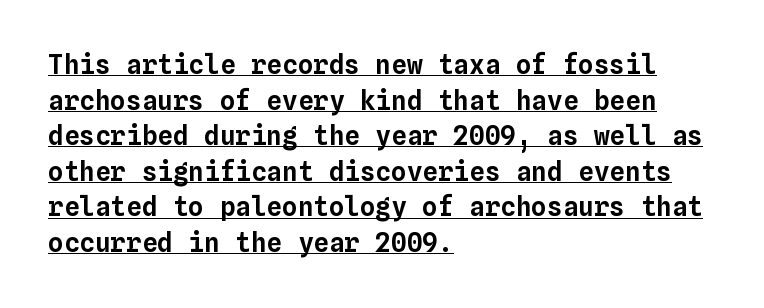
Q: Is the text italic (slanted)? A: No, it is upright.
Q: Is the text underlined? A: Yes.
Q: How is the paragraph aligned? A: Left-aligned.
Q: Is the spacing between letters normal or unusually wide? A: Normal.
Q: Is the spacing between lines tight, normal or loose? A: Normal.
